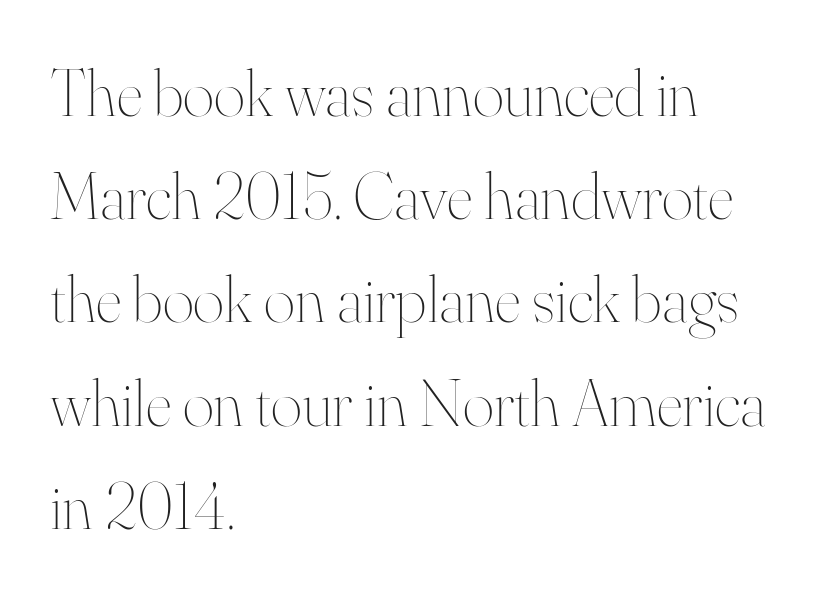
Q: Is the text bold? A: No.
Q: Is the text italic (slanted)? A: No, it is upright.
Q: Is the text underlined? A: No.
Q: How is the paragraph aligned? A: Left-aligned.
Q: Is the spacing between letters normal or unusually wide? A: Normal.
Q: Is the spacing between lines tight, normal or loose? A: Normal.
Q: Width (condensed, normal, or wide)? A: Normal.
Q: Stroke contrast? A: High.
Q: x-height? A: Small.
Q: Monospaced? A: No.
